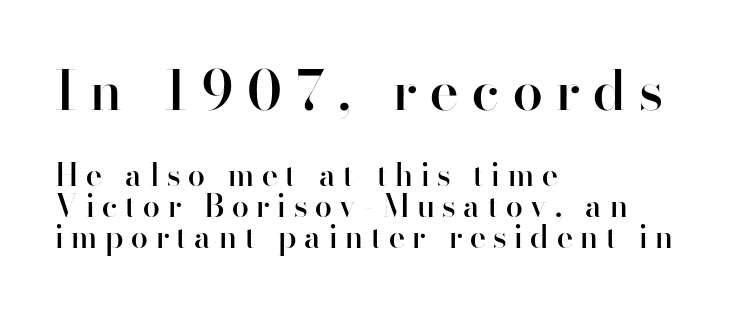
{"serif": "no", "italic": "no", "bold": "semi", "weight": "semibold", "width": "normal", "stroke_contrast": "high", "x_height": "small", "monospaced": "no", "underline": "no", "align": "left", "line_spacing": "tight", "line_spacing_ratio": 1.01, "letter_spacing": "wide", "letter_spacing_em": 0.25, "larger_block": "first", "size_ratio": 1.77, "glyph_px": 55}
